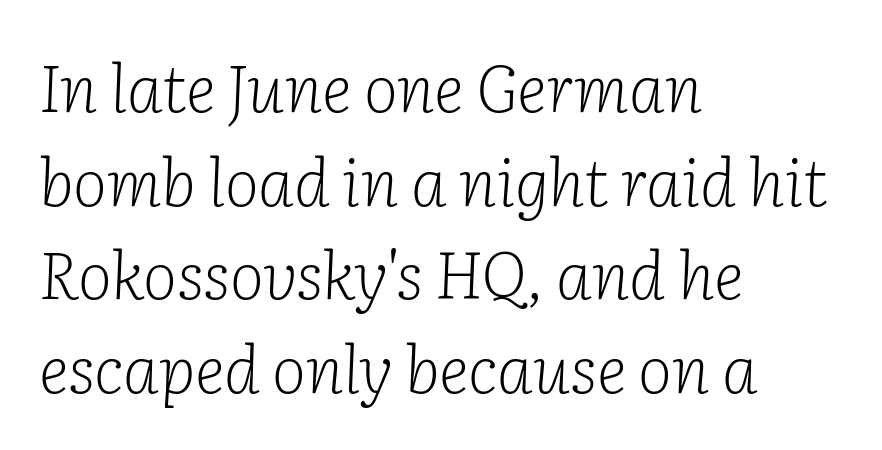
Q: Is the text bold? A: No.
Q: Is the text italic (slanted)? A: Yes, it leans right by about 2 degrees.
Q: Is the typeface a serif or a sans-serif typeface? A: Serif.
Q: Is the text underlined? A: No.
Q: How is the paragraph aligned? A: Left-aligned.
Q: Is the spacing between letters normal or unusually wide? A: Normal.
Q: Is the spacing between lines tight, normal or loose? A: Normal.
Q: Width (condensed, normal, or wide)? A: Normal.
Q: Stroke contrast? A: Low.
Q: x-height? A: Medium.
Q: Monospaced? A: No.
